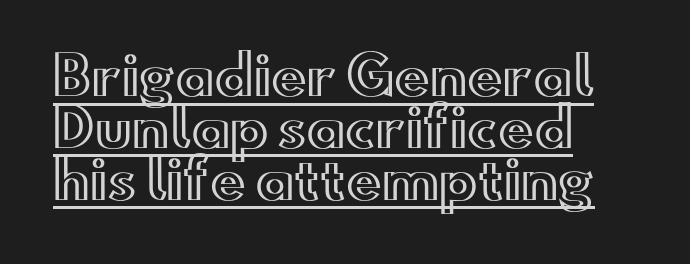
The rendering anchors every line to the left-hand side. Character widths vary here, with narrow letters taking less room than wide ones. There is no visible air inserted between adjacent glyphs. This sample trades vertical openness for compactness between lines.
